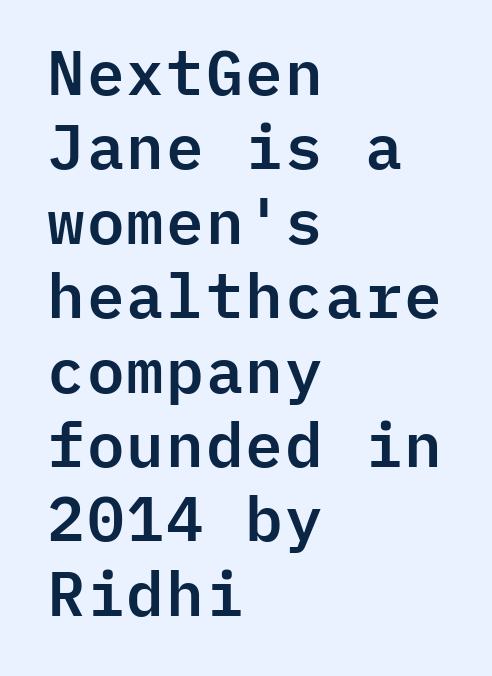
{"serif": "no", "italic": "no", "width": "normal", "stroke_contrast": "low", "x_height": "medium", "monospaced": "yes", "underline": "no", "align": "left", "line_spacing_ratio": 1.2, "letter_spacing": "normal", "letter_spacing_em": 0.0, "glyph_px": 62}
